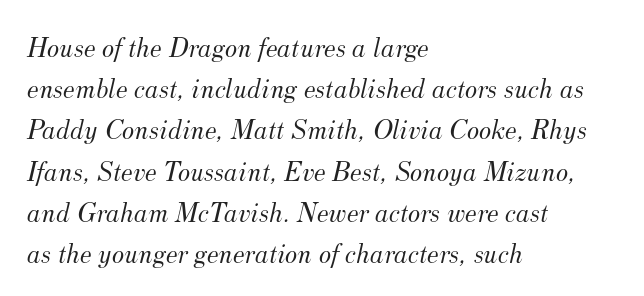
{"serif": "yes", "italic": "yes", "lean": "right", "slant_degrees": 12, "bold": "no", "weight": "light", "width": "normal", "stroke_contrast": "medium", "x_height": "small", "monospaced": "no", "underline": "no", "align": "left", "line_spacing": "normal", "line_spacing_ratio": 1.42, "letter_spacing": "normal", "letter_spacing_em": 0.0, "glyph_px": 29}
